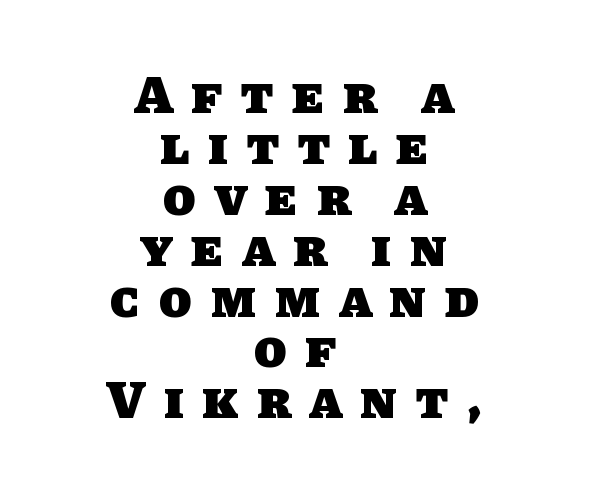
Q: Is the text bold? A: Yes.
Q: Is the typeface a serif or a sans-serif typeface? A: Sans-serif.
Q: Is the text underlined? A: No.
Q: How is the paragraph aligned? A: Centered.
Q: Is the spacing between letters normal or unusually wide? A: Unusually wide.
Q: Is the spacing between lines tight, normal or loose? A: Tight.
Q: Width (condensed, normal, or wide)? A: Normal.
Q: Stroke contrast? A: Low.
Q: x-height? A: Large.
Q: Monospaced? A: No.
